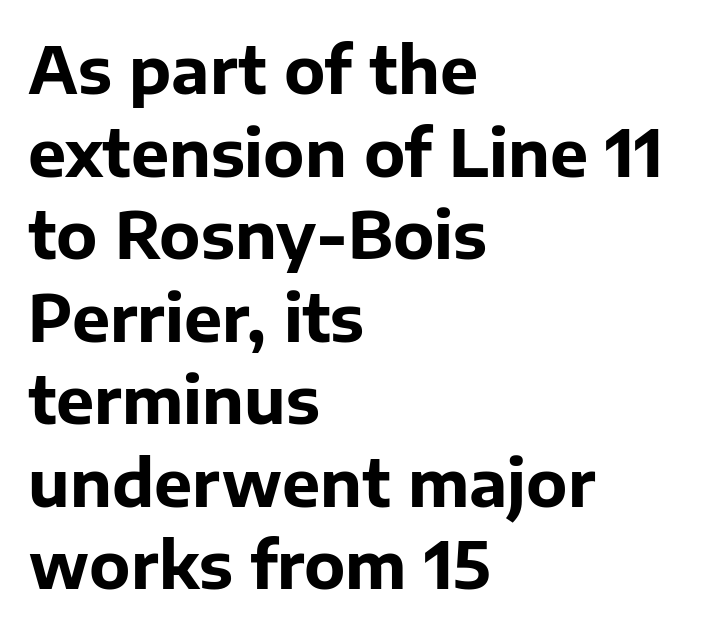
The image shows 64 px bold sans-serif type, upright; set left-aligned, normal line spacing (1.29x), normal letter spacing, not underlined; low stroke contrast and a medium x-height.
